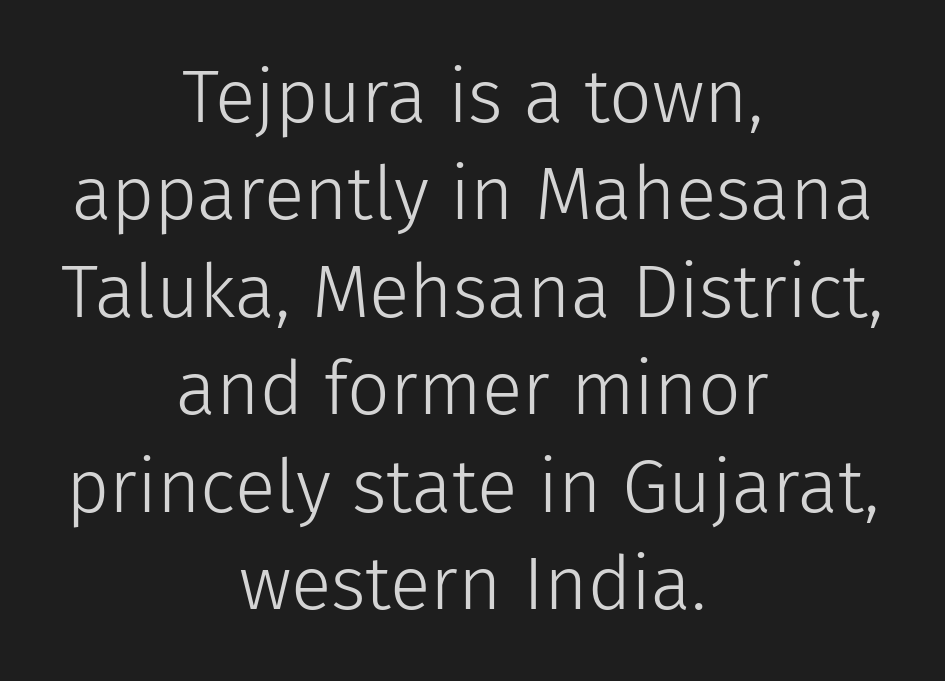
The image shows 75 px light sans-serif type, upright; set centered, normal line spacing (1.3x), normal letter spacing, not underlined; low stroke contrast and a medium x-height.
